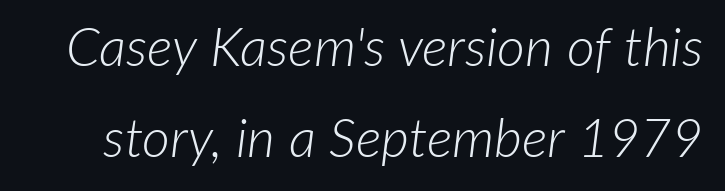
{"italic": "yes", "lean": "right", "slant_degrees": 7, "bold": "no", "weight": "light", "width": "normal", "stroke_contrast": "low", "x_height": "medium", "monospaced": "no", "underline": "no", "line_spacing": "normal", "line_spacing_ratio": 1.69, "letter_spacing": "normal", "letter_spacing_em": 0.0, "glyph_px": 54}
